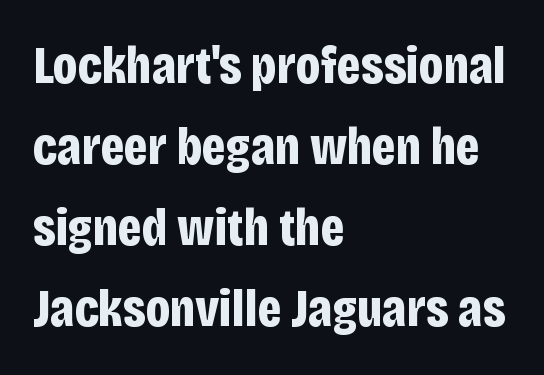
This sample is left-justified, so line endings fall wherever the words run out. Leading: standard. The type sits square on the baseline with zero lean. These lines carry a lot of weight — the face is fully bold.
